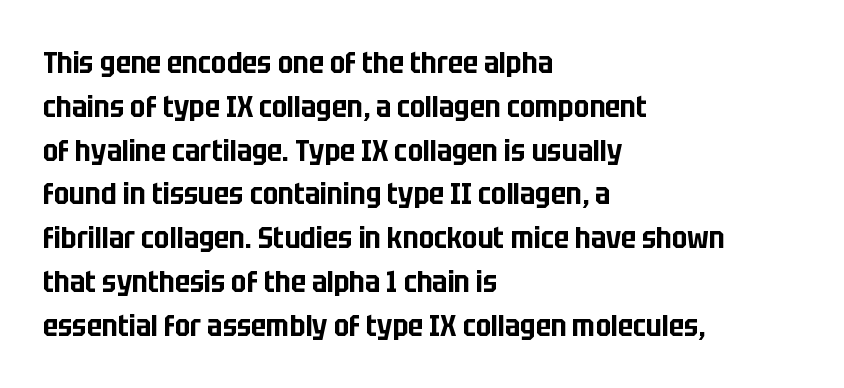
Q: Is the text italic (slanted)? A: No, it is upright.
Q: Is the typeface a serif or a sans-serif typeface? A: Sans-serif.
Q: Is the text underlined? A: No.
Q: How is the paragraph aligned? A: Left-aligned.
Q: Is the spacing between letters normal or unusually wide? A: Normal.
Q: Is the spacing between lines tight, normal or loose? A: Normal.
Q: Width (condensed, normal, or wide)? A: Condensed.
Q: Stroke contrast? A: Low.
Q: x-height? A: Large.
Q: Monospaced? A: No.
